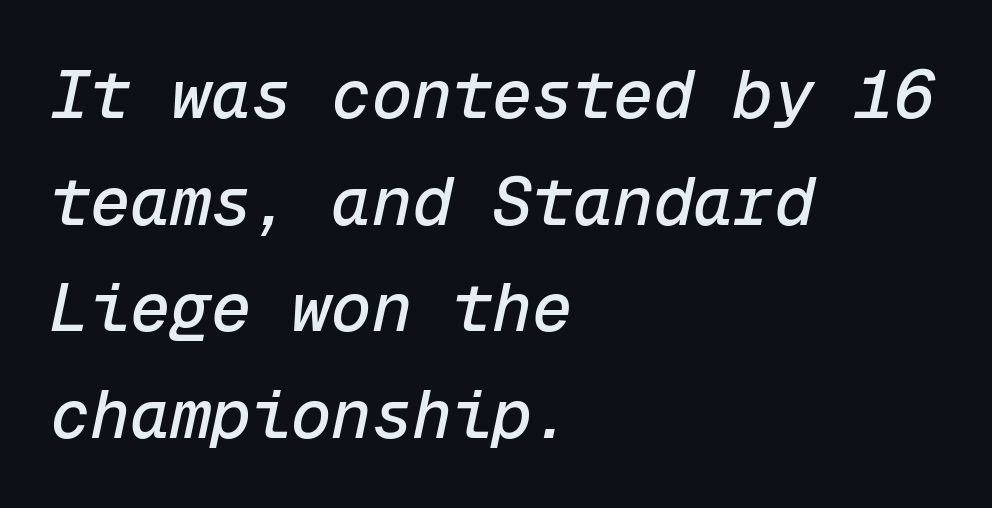
Q: Is the text italic (slanted)? A: Yes, it leans right by about 12 degrees.
Q: Is the text underlined? A: No.
Q: How is the paragraph aligned? A: Left-aligned.
Q: Is the spacing between letters normal or unusually wide? A: Normal.
Q: Is the spacing between lines tight, normal or loose? A: Normal.
Q: Width (condensed, normal, or wide)? A: Normal.
Q: Stroke contrast? A: Low.
Q: x-height? A: Medium.
Q: Monospaced? A: Yes.
